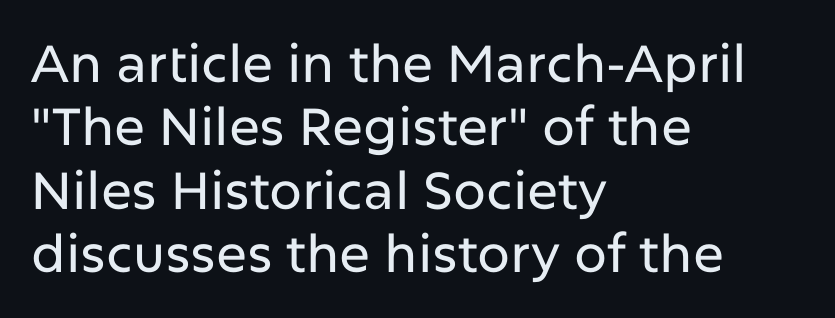
Q: Is the text italic (slanted)? A: No, it is upright.
Q: Is the typeface a serif or a sans-serif typeface? A: Sans-serif.
Q: Is the text underlined? A: No.
Q: How is the paragraph aligned? A: Left-aligned.
Q: Is the spacing between letters normal or unusually wide? A: Normal.
Q: Width (condensed, normal, or wide)? A: Normal.
Q: Stroke contrast? A: Low.
Q: x-height? A: Medium.
Q: Monospaced? A: No.
